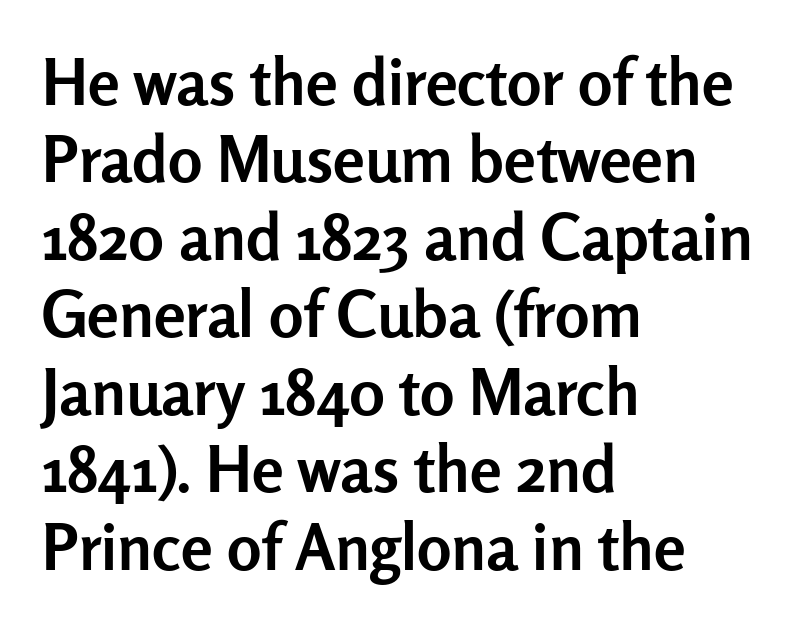
Q: Is the text bold? A: Yes.
Q: Is the text italic (slanted)? A: No, it is upright.
Q: Is the typeface a serif or a sans-serif typeface? A: Sans-serif.
Q: Is the text underlined? A: No.
Q: How is the paragraph aligned? A: Left-aligned.
Q: Is the spacing between letters normal or unusually wide? A: Normal.
Q: Width (condensed, normal, or wide)? A: Normal.
Q: Stroke contrast? A: Low.
Q: x-height? A: Medium.
Q: Monospaced? A: No.
